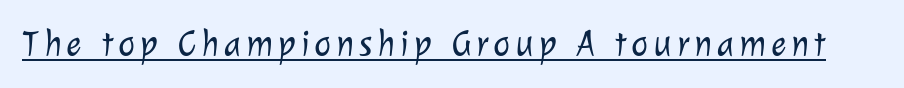
{"serif": "no", "bold": "no", "weight": "light", "width": "normal", "stroke_contrast": "low", "x_height": "medium", "monospaced": "no", "underline": "yes", "glyph_px": 36}
